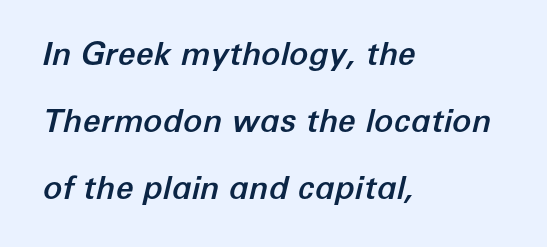
{"italic": "yes", "lean": "right", "slant_degrees": 12, "width": "normal", "stroke_contrast": "low", "x_height": "medium", "monospaced": "no", "underline": "no", "align": "left", "line_spacing": "loose", "line_spacing_ratio": 2.09, "letter_spacing": "normal", "letter_spacing_em": 0.0, "glyph_px": 32}
